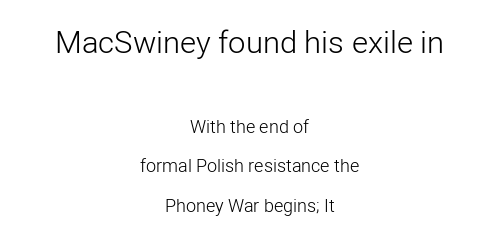
The image shows 31 px light sans-serif type, upright; set centered, loose line spacing (2.19x), normal letter spacing, not underlined; the first (top) block is 1.72x larger; low stroke contrast and a medium x-height.
